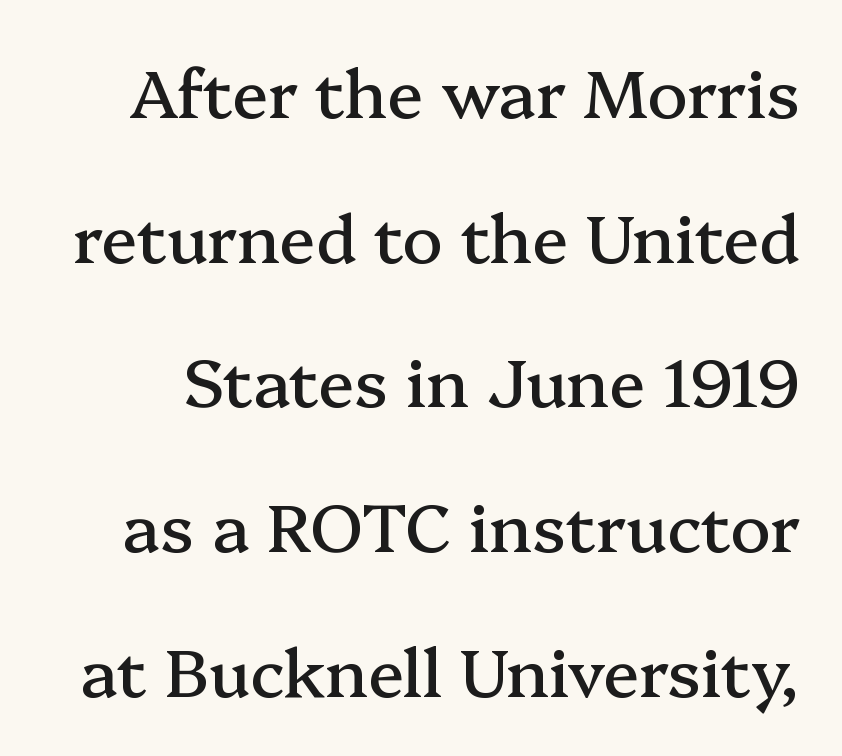
Q: Is the text italic (slanted)? A: No, it is upright.
Q: Is the typeface a serif or a sans-serif typeface? A: Serif.
Q: Is the text underlined? A: No.
Q: Is the spacing between letters normal or unusually wide? A: Normal.
Q: Is the spacing between lines tight, normal or loose? A: Loose.
Q: Width (condensed, normal, or wide)? A: Normal.
Q: Stroke contrast? A: Medium.
Q: x-height? A: Medium.
Q: Monospaced? A: No.
